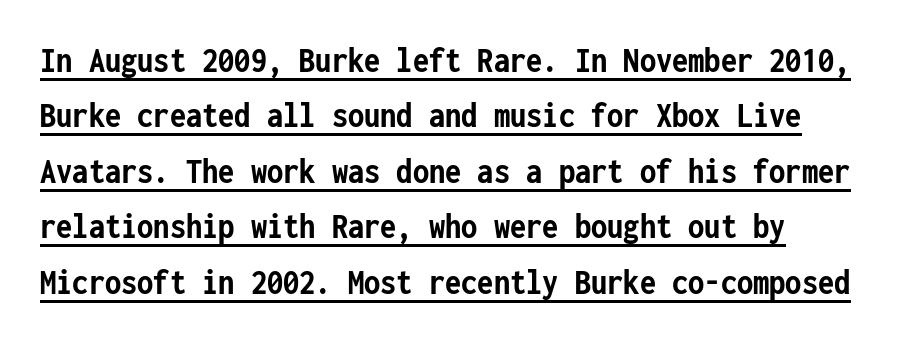
{"serif": "no", "italic": "no", "bold": "yes", "weight": "semibold", "width": "condensed", "stroke_contrast": "low", "x_height": "medium", "monospaced": "yes", "underline": "yes", "align": "left", "line_spacing": "normal", "line_spacing_ratio": 1.5, "letter_spacing": "normal", "letter_spacing_em": 0.0, "glyph_px": 37}
